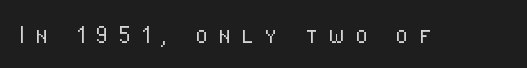
Q: Is the text bold? A: No.
Q: Is the text italic (slanted)? A: No, it is upright.
Q: Is the typeface a serif or a sans-serif typeface? A: Sans-serif.
Q: Is the text underlined? A: No.
Q: Is the spacing between letters normal or unusually wide? A: Unusually wide.
Q: Width (condensed, normal, or wide)? A: Condensed.
Q: Stroke contrast? A: Low.
Q: x-height? A: Medium.
Q: Monospaced? A: No.
